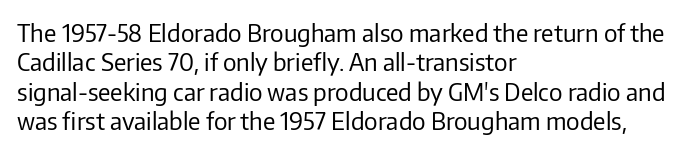
Notice how the stems are strictly vertical — no italics here. Standard letterfit; no display-style spreading of the glyphs. The space beneath each line is pristine and unruled. Counters stay open thanks to moderate or lighter strokes. A classic flush-left, rag-right setting is used for this passage.
